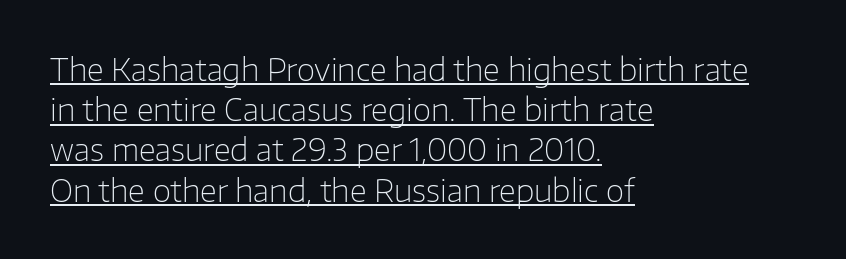
Character widths vary here, with narrow letters taking less room than wide ones. The weight would be labelled regular, book, light, or lighter still. A typesetter would call this leading conventional body-copy spacing. The text was rendered using a sans face with plain stroke endings. Does a line run under the words? Yes, clearly.
